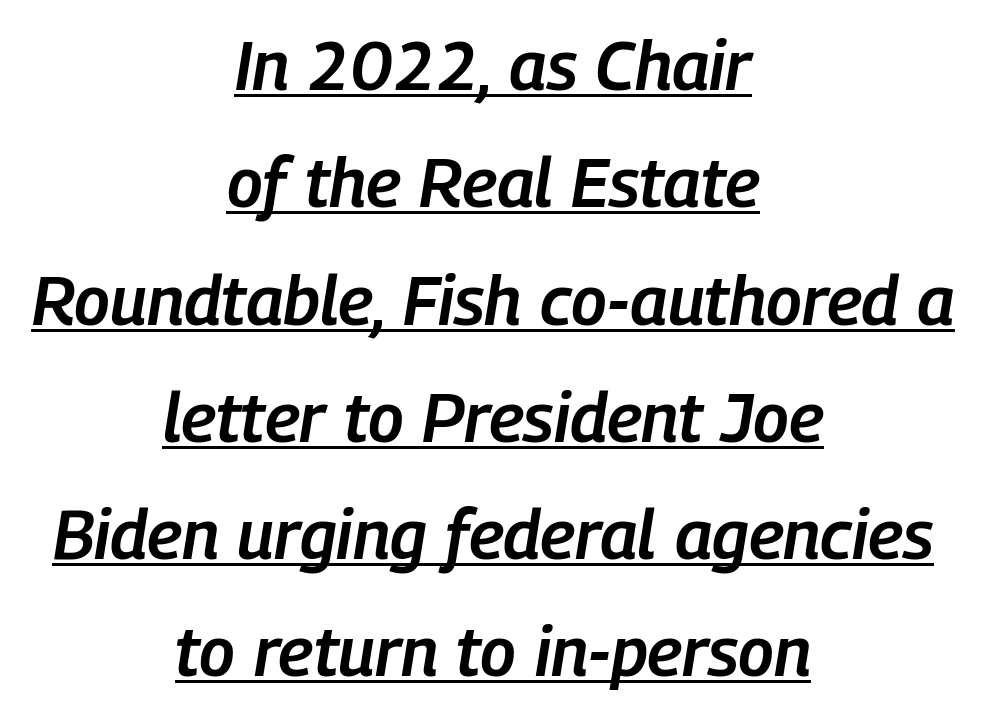
Leftover space on each line is divided equally before and after the words. Spacing verdict: proportional, widths tailored to each character. The horizontal fit of the characters is conventional and even. A typographer would call this underscored text. The typesetting leans somewhat heavy: a semibold. The glyphs look as if they've been sheared to an angle.
